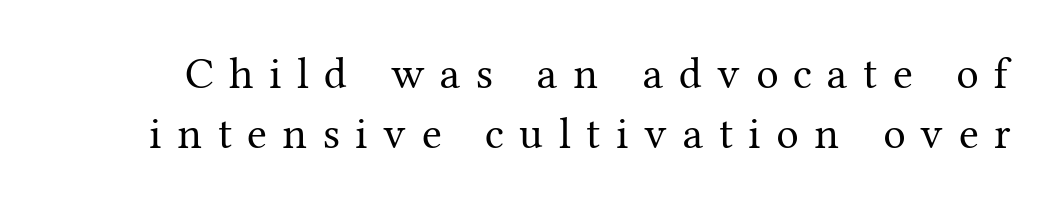
{"serif": "yes", "italic": "no", "bold": "no", "weight": "regular", "width": "normal", "stroke_contrast": "medium", "x_height": "medium", "monospaced": "no", "underline": "no", "line_spacing": "normal", "line_spacing_ratio": 1.33, "letter_spacing": "wide", "letter_spacing_em": 0.34, "glyph_px": 45}
